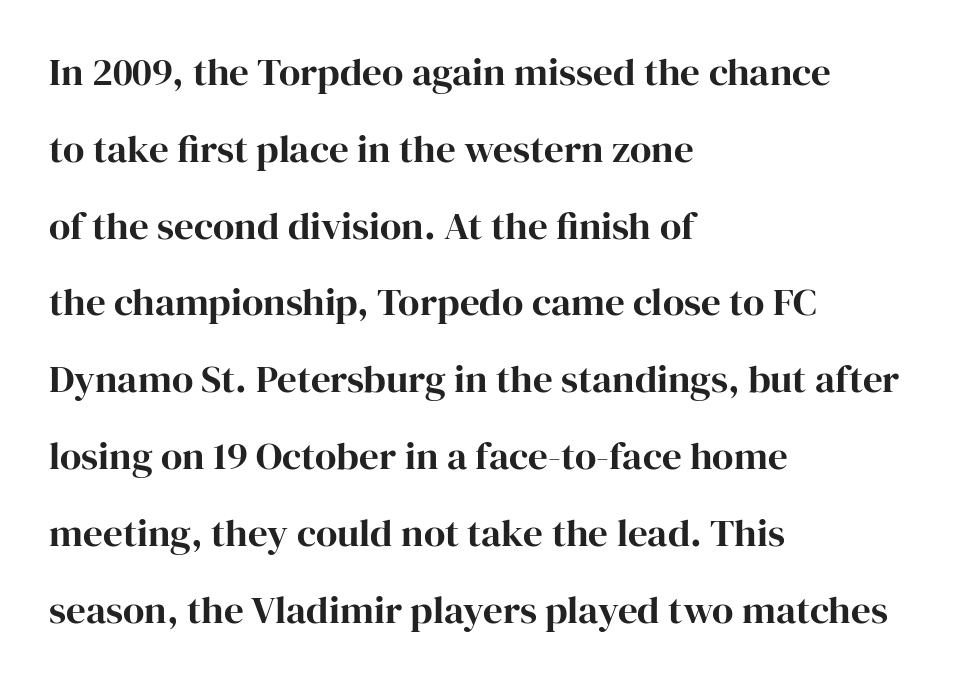
Q: Is the text italic (slanted)? A: No, it is upright.
Q: Is the typeface a serif or a sans-serif typeface? A: Serif.
Q: Is the text underlined? A: No.
Q: How is the paragraph aligned? A: Left-aligned.
Q: Is the spacing between letters normal or unusually wide? A: Normal.
Q: Is the spacing between lines tight, normal or loose? A: Loose.
Q: Width (condensed, normal, or wide)? A: Normal.
Q: Stroke contrast? A: High.
Q: x-height? A: Medium.
Q: Monospaced? A: No.
